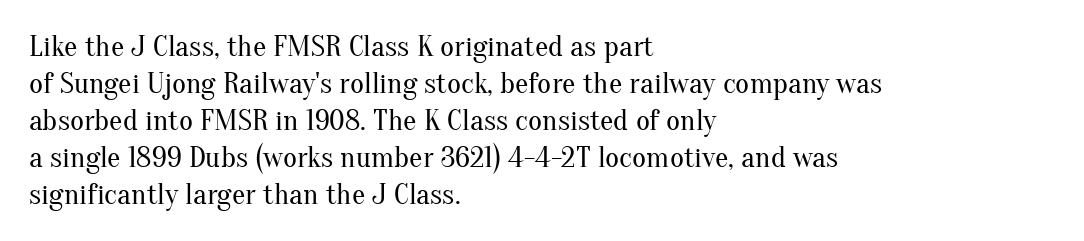
The image shows 30 px regular-weight serif type, upright; set left-aligned, line spacing 1.23x, normal letter spacing, not underlined; medium stroke contrast and a small x-height.
